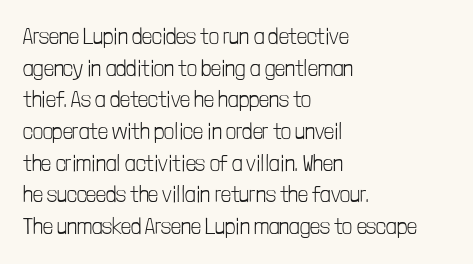
{"italic": "no", "bold": "no", "underline": "no", "align": "left", "line_spacing": "normal", "line_spacing_ratio": 1.44, "letter_spacing": "normal", "letter_spacing_em": 0.0, "glyph_px": 22}
